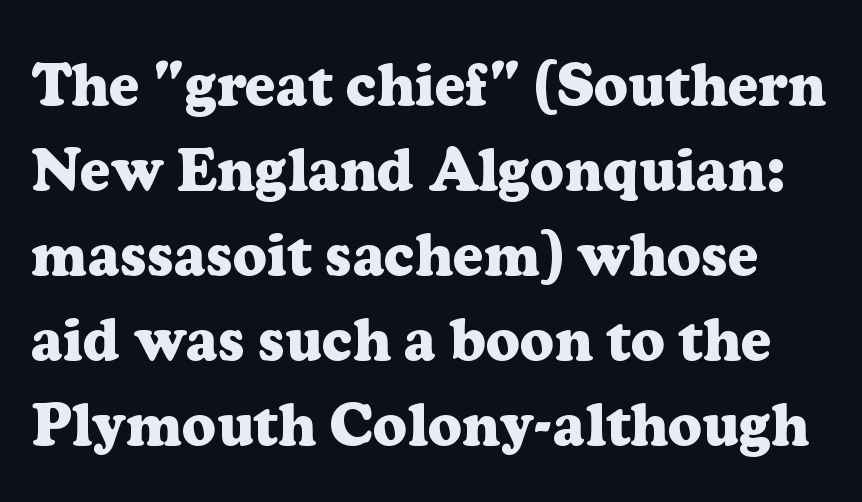
Varying glyph widths throughout — classic text-font behaviour. Unlike italic type, these characters show no tilt at all. This block has exactly the height ordinary leading produces. Check under the words: just untouched page.
